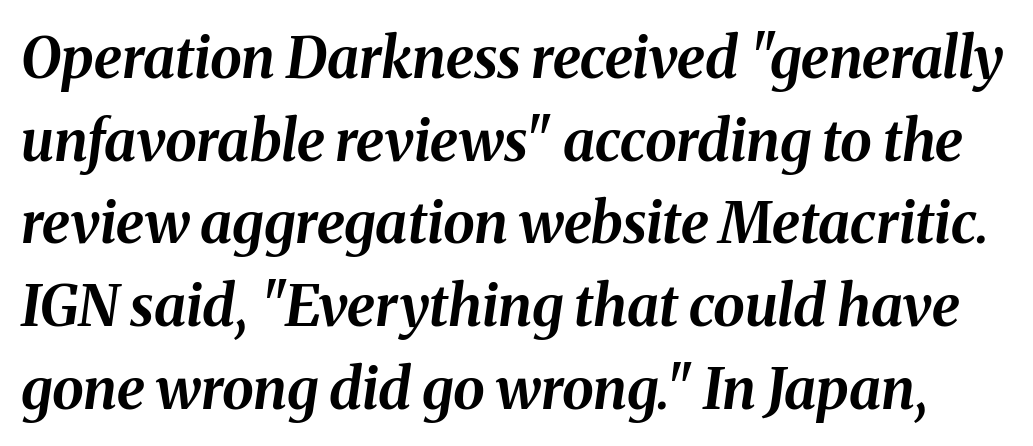
Q: Is the text bold? A: Yes.
Q: Is the text italic (slanted)? A: Yes, it leans right by about 8 degrees.
Q: Is the text underlined? A: No.
Q: Is the spacing between letters normal or unusually wide? A: Normal.
Q: Is the spacing between lines tight, normal or loose? A: Normal.
Q: Width (condensed, normal, or wide)? A: Normal.
Q: Stroke contrast? A: Medium.
Q: x-height? A: Medium.
Q: Monospaced? A: No.
